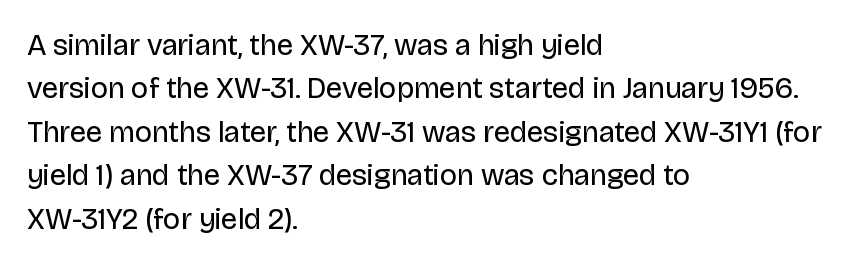
{"serif": "no", "italic": "no", "bold": "no", "weight": "regular", "width": "normal", "stroke_contrast": "low", "x_height": "large", "monospaced": "no", "underline": "no", "align": "left", "line_spacing": "normal", "line_spacing_ratio": 1.45, "letter_spacing": "normal", "letter_spacing_em": 0.0, "glyph_px": 30}
